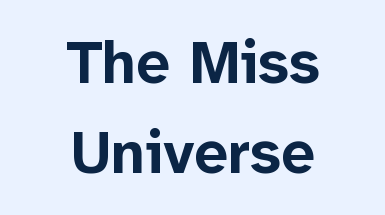
The image shows 60 px bold sans-serif type, upright; set centered, normal line spacing (1.5x), normal letter spacing, not underlined; low stroke contrast and a medium x-height.
